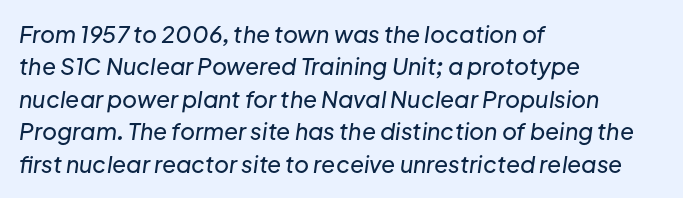
Where is the straight margin? On the left. Leading matches the norm, producing a regular column. This sample uses an oblique cut, with every glyph tilted off the vertical. Observe the ordinary spacing: letters are neighbours, not strangers. Type without underlining.
